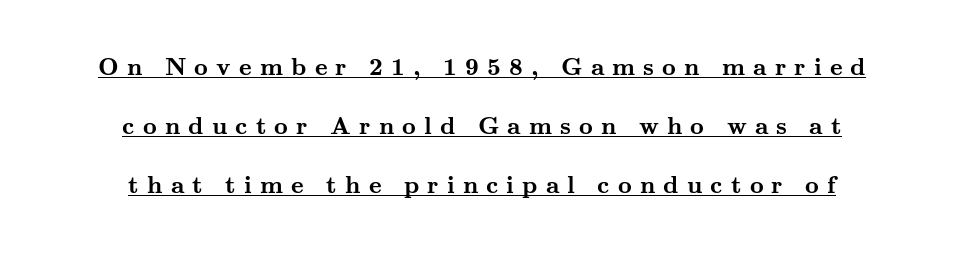
The image shows 24 px bold type, upright; set centered, loose line spacing (2.46x), unusually wide letter spacing (+0.34 em), underlined.
